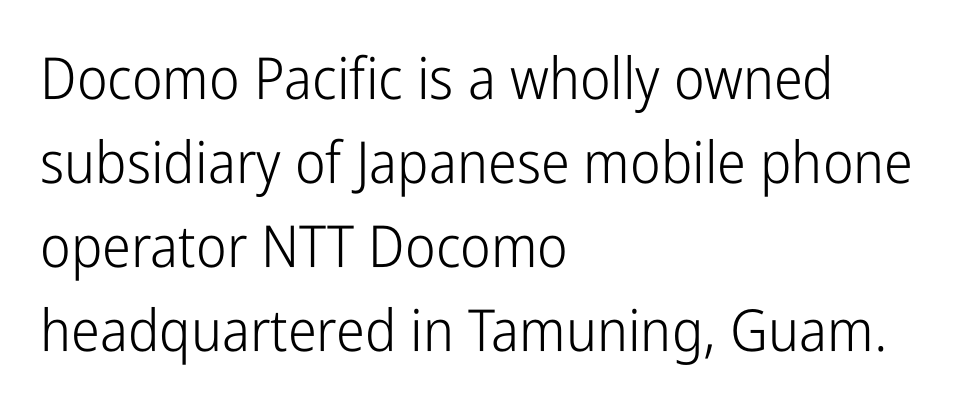
{"serif": "no", "italic": "no", "bold": "no", "weight": "light", "width": "condensed", "stroke_contrast": "low", "x_height": "medium", "monospaced": "no", "underline": "no", "align": "left", "line_spacing": "normal", "line_spacing_ratio": 1.45, "letter_spacing": "normal", "letter_spacing_em": 0.0, "glyph_px": 58}
